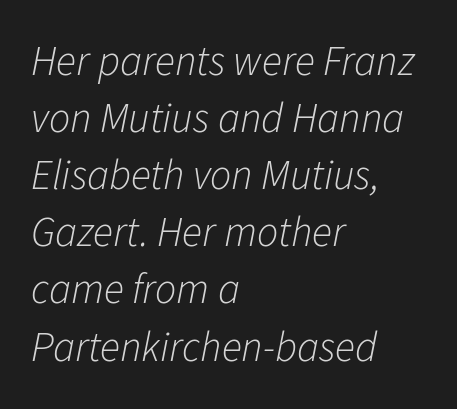
Q: Is the text bold? A: No.
Q: Is the text italic (slanted)? A: Yes, it leans right by about 11 degrees.
Q: Is the text underlined? A: No.
Q: How is the paragraph aligned? A: Left-aligned.
Q: Is the spacing between letters normal or unusually wide? A: Normal.
Q: Is the spacing between lines tight, normal or loose? A: Normal.
Q: Width (condensed, normal, or wide)? A: Normal.
Q: Stroke contrast? A: Low.
Q: x-height? A: Medium.
Q: Monospaced? A: No.
